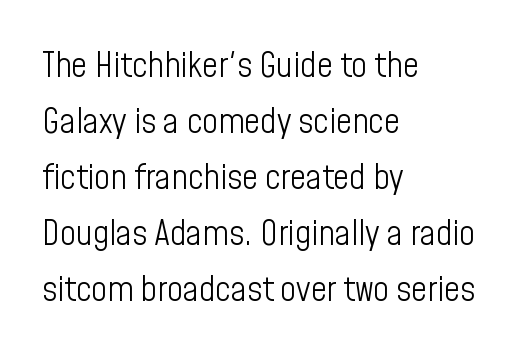
Q: Is the text bold? A: No.
Q: Is the text italic (slanted)? A: No, it is upright.
Q: Is the typeface a serif or a sans-serif typeface? A: Sans-serif.
Q: Is the text underlined? A: No.
Q: How is the paragraph aligned? A: Left-aligned.
Q: Is the spacing between letters normal or unusually wide? A: Normal.
Q: Is the spacing between lines tight, normal or loose? A: Normal.
Q: Width (condensed, normal, or wide)? A: Condensed.
Q: Stroke contrast? A: Low.
Q: x-height? A: Medium.
Q: Monospaced? A: No.
